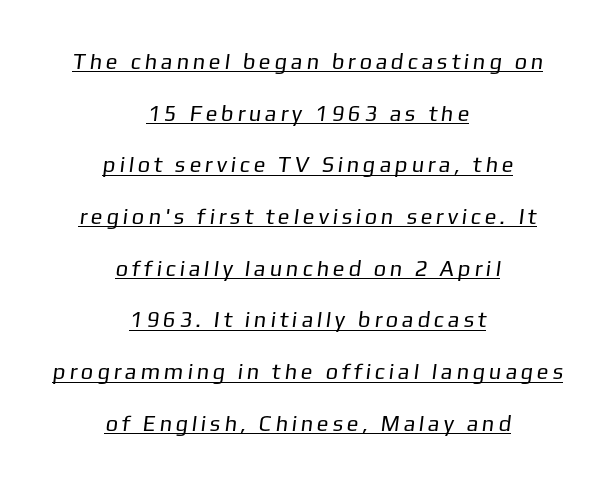
The typesetter has applied underlining to the passage shown. The lines are quadded center. No extra ink here — the face is not bold. Leading: increased.
